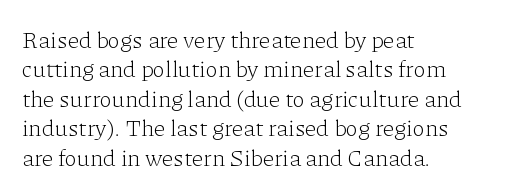
The image shows 23 px text type, upright; set left-aligned, normal line spacing (1.28x), normal letter spacing, not underlined.
